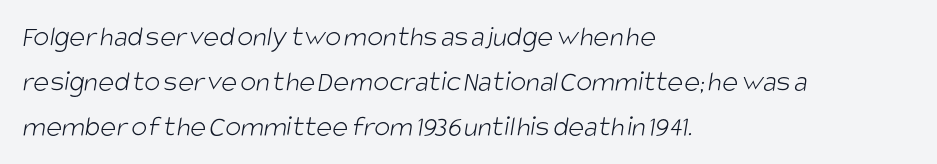
The baseline area is clear. The designer went with a sans here, leaving each stem footless. Nothing unusual about the tracking: characters are spaced as the font intends. Leading: standard. The rendering anchors every line to the left-hand side. You could not count columns in this text — the font is proportionally spaced.
